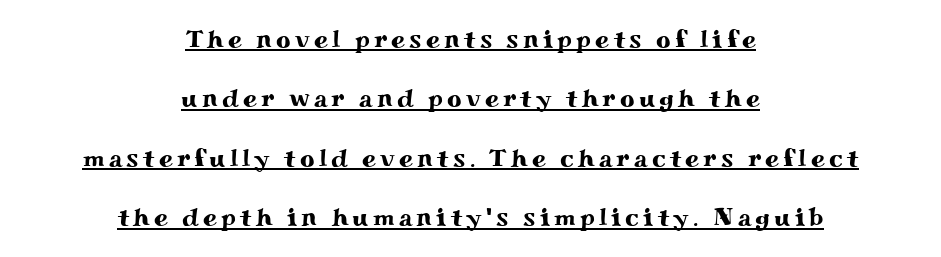
Q: Is the text italic (slanted)? A: No, it is upright.
Q: Is the text underlined? A: Yes.
Q: How is the paragraph aligned? A: Centered.
Q: Is the spacing between lines tight, normal or loose? A: Loose.
